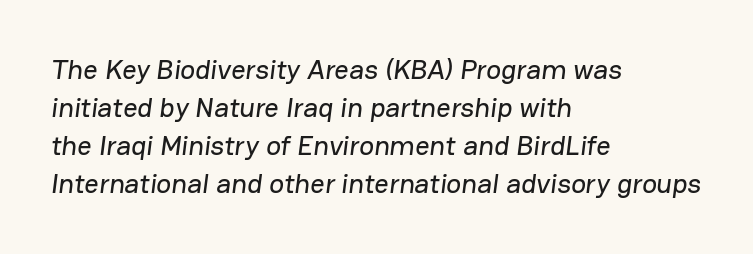
{"serif": "no", "width": "normal", "stroke_contrast": "low", "x_height": "medium", "monospaced": "no", "underline": "no", "align": "left", "line_spacing": "normal", "line_spacing_ratio": 1.36, "letter_spacing": "normal", "letter_spacing_em": 0.0, "glyph_px": 28}
